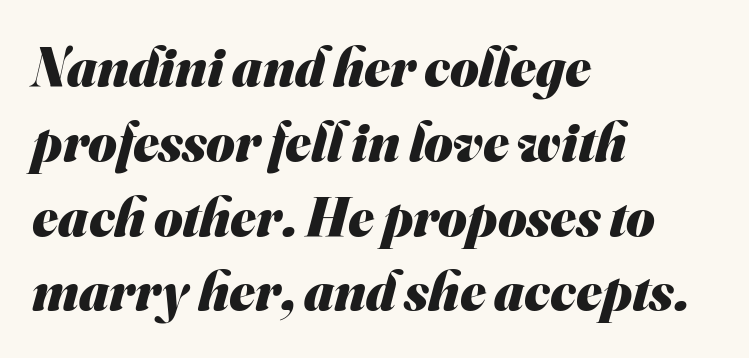
This is heavy type, rendered in bold. Compared with typical body copy, the letter spacing here is the same. What kind of face is this? One without serifs — a sans. This sample is left-justified, so line endings fall wherever the words run out. Students, observe: this is what conventionally led text looks like.
